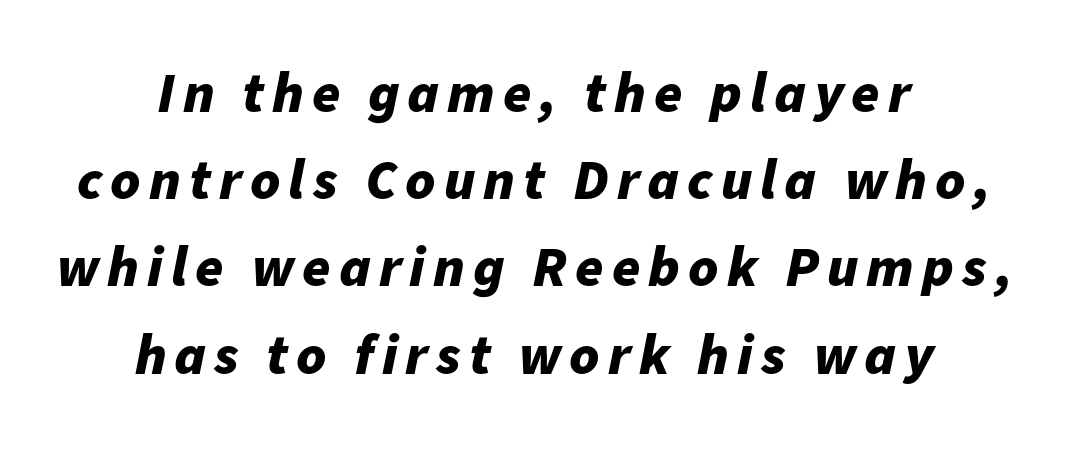
Stroke thickness is high; the sample reads as a true bold. One-word summary of the alignment: center. Decoration check: the copy has no underline. Leading: standard. This sample uses an oblique cut, with every glyph tilted off the vertical.
